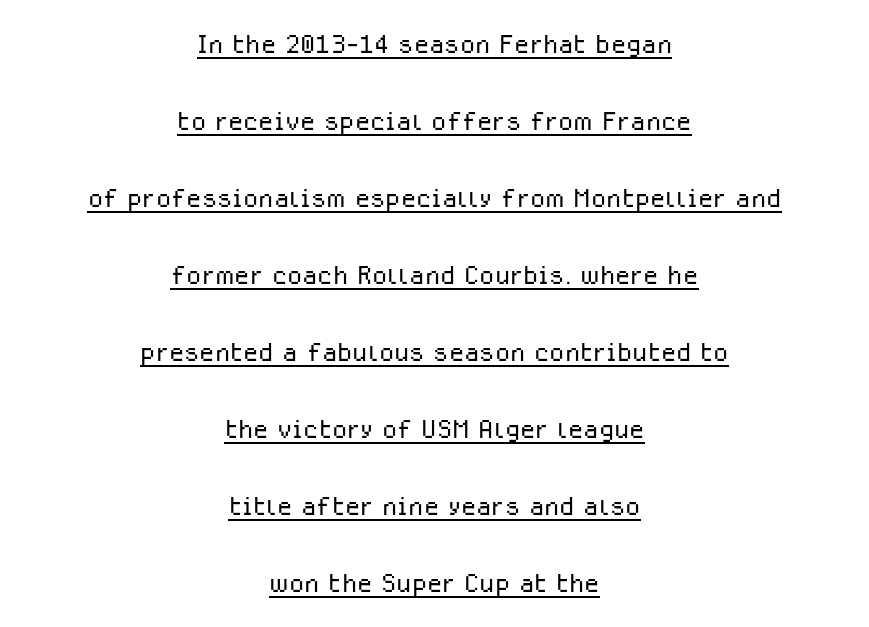
The image shows 35 px light sans-serif type, upright; set centered, loose line spacing (2.2x), normal letter spacing, underlined; low stroke contrast and a medium x-height.
